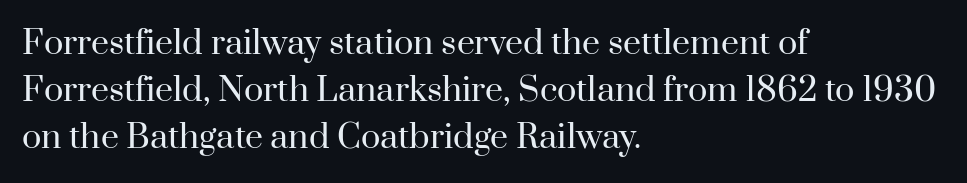
{"serif": "yes", "italic": "no", "bold": "no", "weight": "regular", "width": "normal", "stroke_contrast": "high", "x_height": "small", "monospaced": "no", "underline": "no", "align": "left", "line_spacing": "normal", "line_spacing_ratio": 1.47, "letter_spacing": "normal", "letter_spacing_em": 0.0, "glyph_px": 32}
